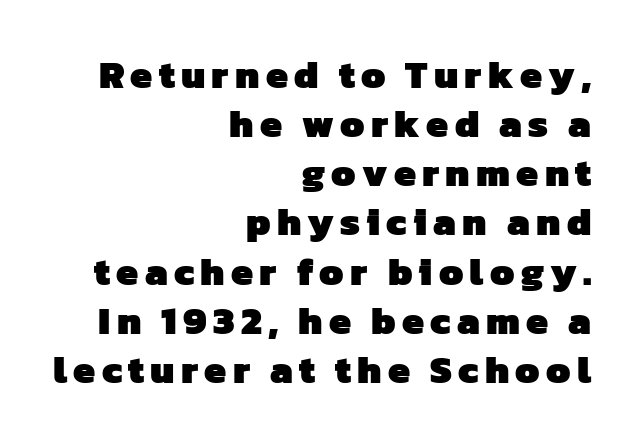
Q: Is the text bold? A: Yes.
Q: Is the typeface a serif or a sans-serif typeface? A: Sans-serif.
Q: Is the text underlined? A: No.
Q: How is the paragraph aligned? A: Right-aligned.
Q: Is the spacing between lines tight, normal or loose? A: Normal.
Q: Width (condensed, normal, or wide)? A: Normal.
Q: Stroke contrast? A: Low.
Q: x-height? A: Medium.
Q: Monospaced? A: No.
